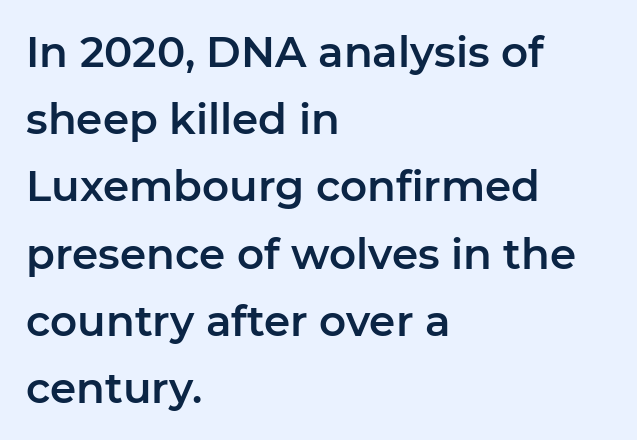
The words here are not underlined. Examine the stroke ends and you'll find no serifs. The rendering anchors every line to the left-hand side. Notice how descenders clear the ascenders below comfortably — that's standard leading. Varying glyph widths throughout — classic text-font behaviour. The typography opts for an upright posture over an oblique one.
